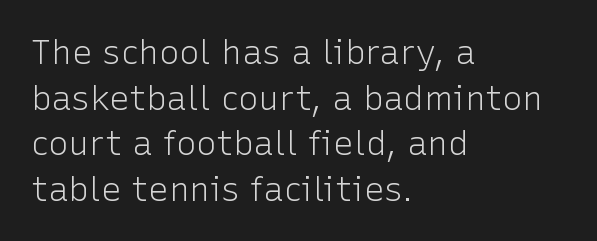
Q: Is the text bold? A: No.
Q: Is the text italic (slanted)? A: No, it is upright.
Q: Is the typeface a serif or a sans-serif typeface? A: Sans-serif.
Q: Is the text underlined? A: No.
Q: How is the paragraph aligned? A: Left-aligned.
Q: Is the spacing between letters normal or unusually wide? A: Normal.
Q: Is the spacing between lines tight, normal or loose? A: Normal.
Q: Width (condensed, normal, or wide)? A: Normal.
Q: Stroke contrast? A: Low.
Q: x-height? A: Medium.
Q: Monospaced? A: No.
